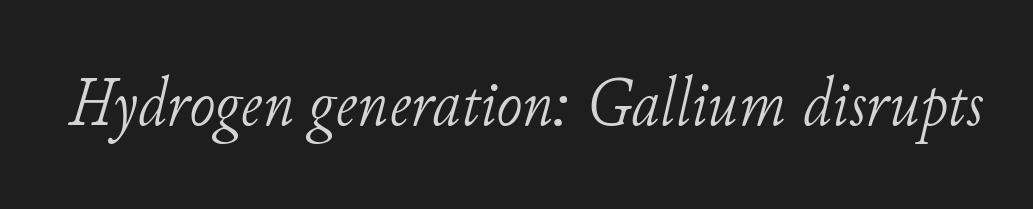
Unbolded letterforms with no extra heft. Tall strokes in this sample are angled rather than plumb. A clean baseline with only descenders dipping below it. A serif font was chosen for this passage. The rendering keeps characters at their native spacing. Think of a printed novel: that variable character pitch is what you see here.
